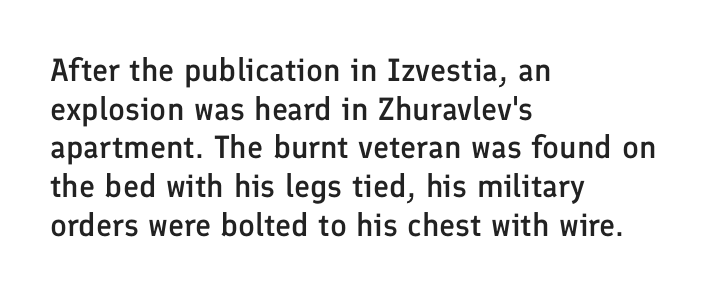
Are there feet on the stems? There aren't — it's a sans. A typesetter would call this proportional, since set widths differ per character. When letters stand straight like this, we call the style roman or upright. Here the glyphs are tracked normally, forming tight word shapes. Slightly chunky letters — semibold, I'd say, not full bold. Compared with a centered layout, this one pins lines to the left instead.
